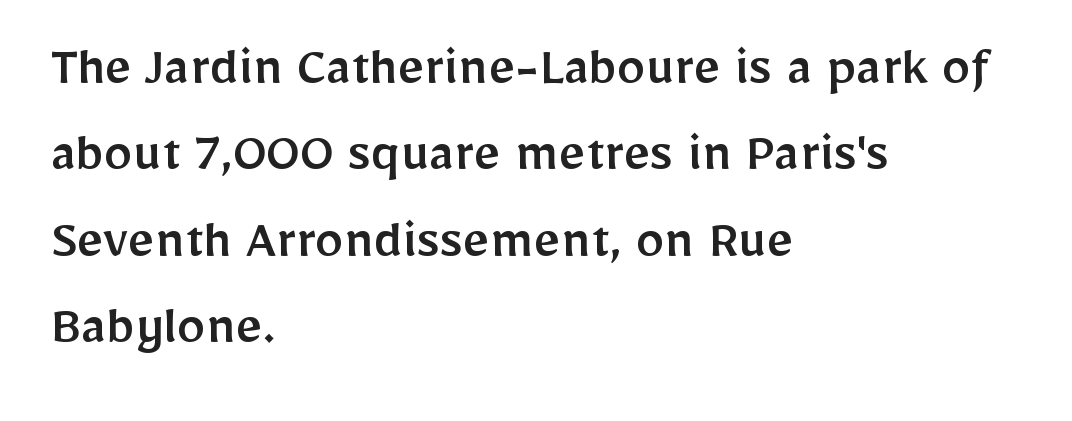
The paragraph has a hard left edge and a soft right edge. Each word holds together tightly as a unit, with standard inter-letter gaps. Line spacing here is normal. Descenders are the only things crossing below the line.
